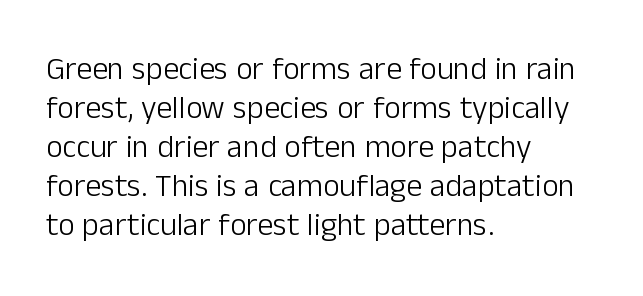
{"serif": "no", "italic": "no", "bold": "no", "weight": "light", "width": "normal", "stroke_contrast": "low", "x_height": "medium", "monospaced": "no", "underline": "no", "align": "left", "line_spacing_ratio": 1.22, "letter_spacing": "normal", "letter_spacing_em": 0.0, "glyph_px": 32}
